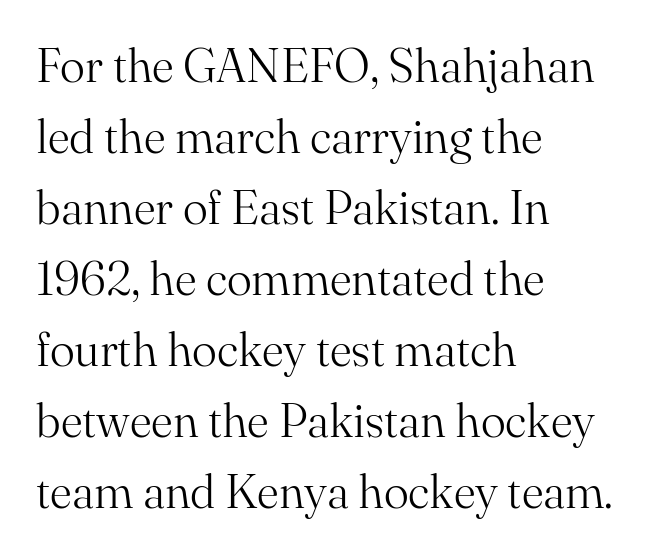
Notice how the passage keeps a crisp vertical edge on the left only. Is the letter spacing exaggerated? No — it looks like the ordinary default. The typeface chosen for these lines features serifs. Stem width sits at or under what a default text font uses. These lines are rendered in a variable-pitch font. Only glyphs here, with clear space below each row.
